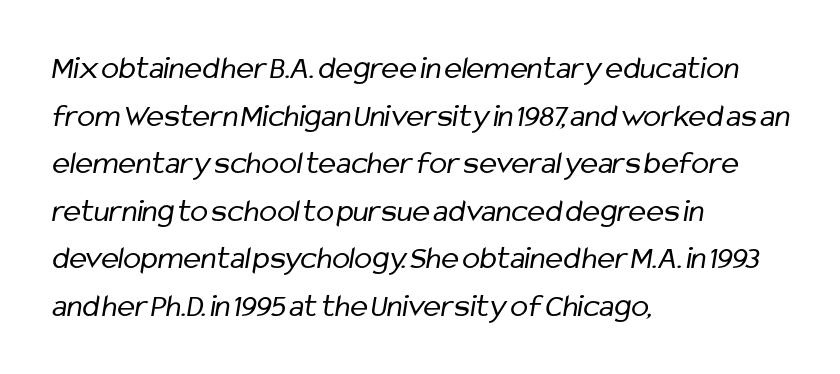
Bold? No — there's no thickening of the strokes. The gaps between neighbouring characters are ordinary and unremarkable. Short and long lines alike share a common starting point at left. Underline: absent. These lines are composed in type without serifs.
